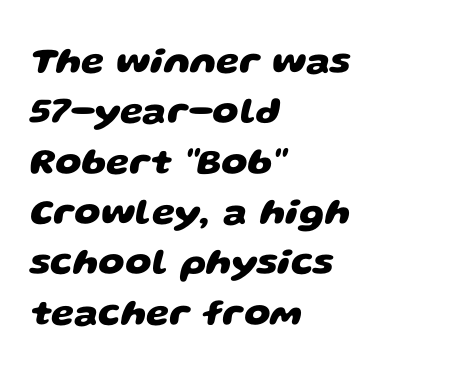
Q: Is the text bold? A: Yes.
Q: Is the typeface a serif or a sans-serif typeface? A: Sans-serif.
Q: Is the text underlined? A: No.
Q: How is the paragraph aligned? A: Left-aligned.
Q: Is the spacing between letters normal or unusually wide? A: Normal.
Q: Is the spacing between lines tight, normal or loose? A: Normal.
Q: Width (condensed, normal, or wide)? A: Wide.
Q: Stroke contrast? A: Low.
Q: x-height? A: Large.
Q: Monospaced? A: No.
